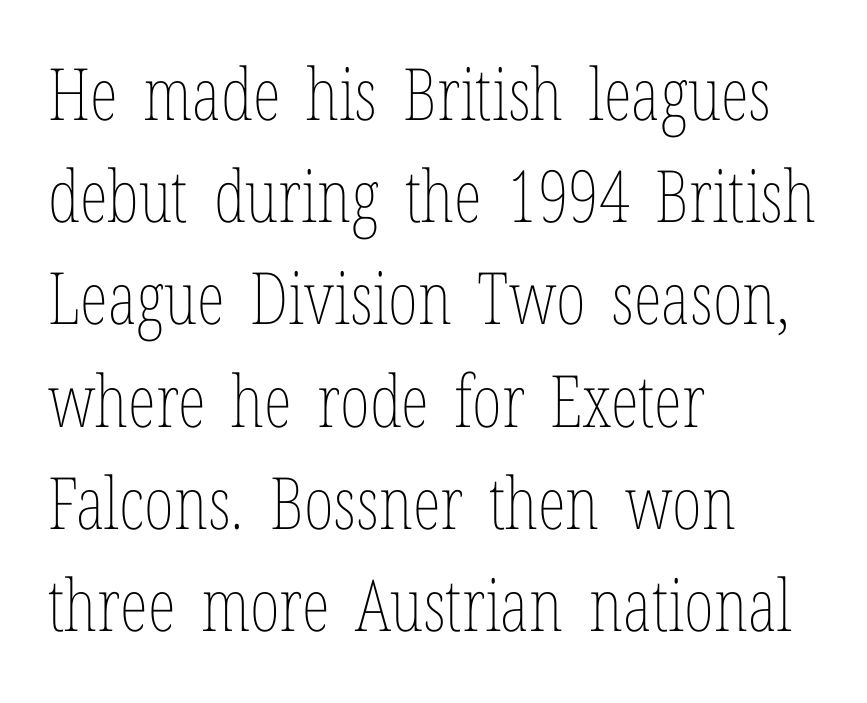
Q: Is the text bold? A: No.
Q: Is the text italic (slanted)? A: No, it is upright.
Q: Is the text underlined? A: No.
Q: How is the paragraph aligned? A: Left-aligned.
Q: Is the spacing between letters normal or unusually wide? A: Normal.
Q: Is the spacing between lines tight, normal or loose? A: Normal.
Q: Width (condensed, normal, or wide)? A: Condensed.
Q: Stroke contrast? A: Low.
Q: x-height? A: Medium.
Q: Monospaced? A: No.
